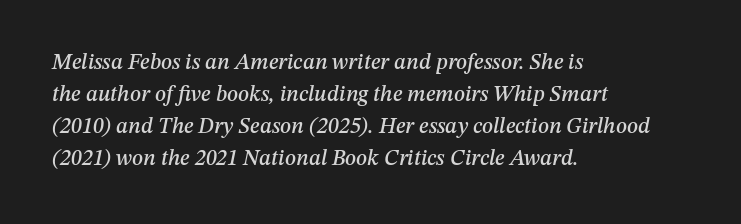
{"italic": "yes", "lean": "right", "slant_degrees": 12, "underline": "no", "align": "left", "line_spacing": "normal", "line_spacing_ratio": 1.46, "letter_spacing": "normal", "letter_spacing_em": 0.0, "glyph_px": 22}
